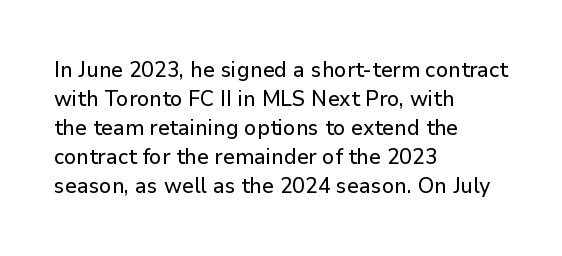
The image shows 22 px text type, upright; set left-aligned, normal line spacing (1.32x), normal letter spacing, not underlined.
